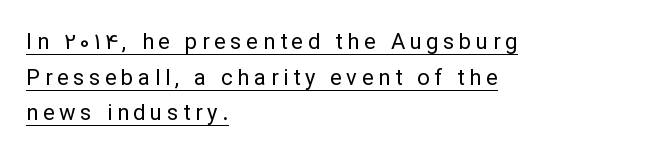
Q: Is the text bold? A: No.
Q: Is the text italic (slanted)? A: No, it is upright.
Q: Is the text underlined? A: Yes.
Q: How is the paragraph aligned? A: Left-aligned.
Q: Is the spacing between letters normal or unusually wide? A: Unusually wide.
Q: Is the spacing between lines tight, normal or loose? A: Normal.
